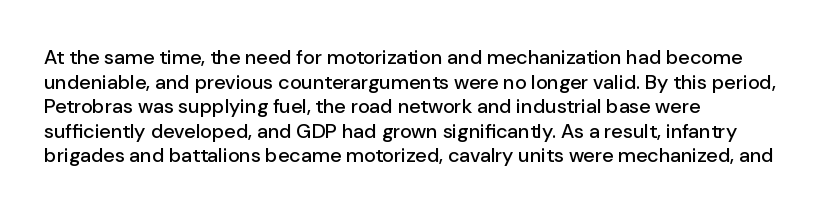
The image shows 20 px text type, upright; set left-aligned, line spacing 1.23x, normal letter spacing, not underlined.
